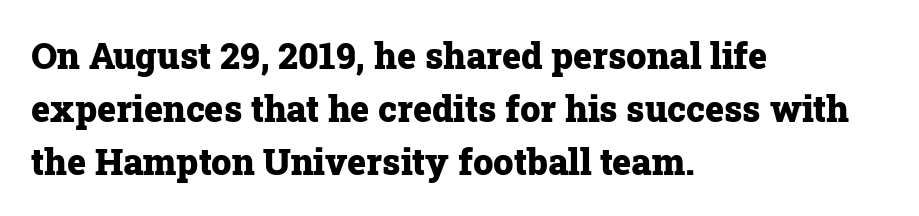
The image shows 36 px heavy serif type, upright; set left-aligned, normal line spacing (1.47x), normal letter spacing, not underlined; low stroke contrast and a medium x-height.
